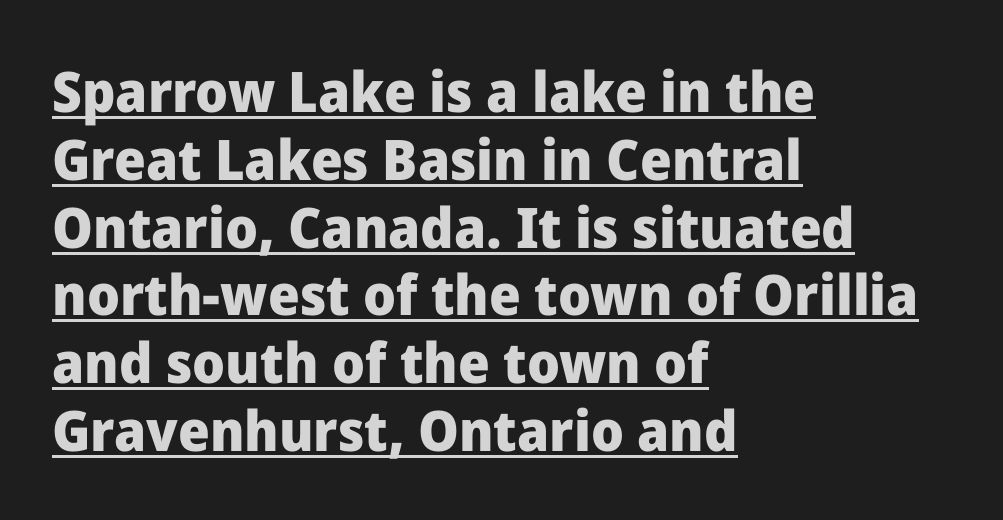
Q: Is the text bold? A: Yes.
Q: Is the text italic (slanted)? A: No, it is upright.
Q: Is the typeface a serif or a sans-serif typeface? A: Sans-serif.
Q: Is the text underlined? A: Yes.
Q: How is the paragraph aligned? A: Left-aligned.
Q: Is the spacing between letters normal or unusually wide? A: Normal.
Q: Width (condensed, normal, or wide)? A: Normal.
Q: Stroke contrast? A: Low.
Q: x-height? A: Medium.
Q: Monospaced? A: No.
